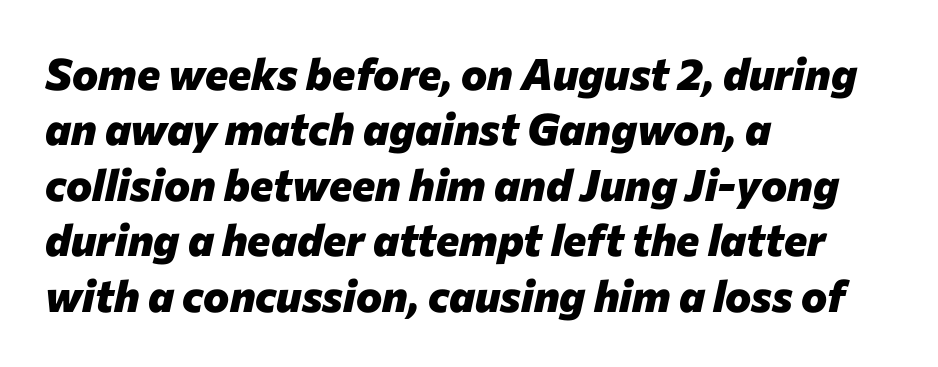
{"italic": "yes", "lean": "right", "slant_degrees": 12, "bold": "yes", "weight": "heavy", "width": "normal", "stroke_contrast": "low", "x_height": "medium", "monospaced": "no", "underline": "no", "align": "left", "line_spacing": "normal", "line_spacing_ratio": 1.26, "letter_spacing": "normal", "letter_spacing_em": 0.0, "glyph_px": 44}
